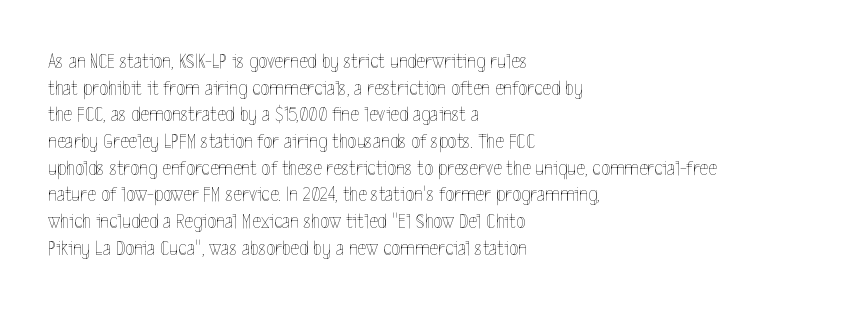
Summary of weight: not heavy and not bold. The vertical gap from one line to the next is medium. The type is set solid horizontally, with unmodified tracking. No italicization has been applied; the sample stays upright. The paragraph shown leans on its left margin. The gap between lines stays unmarked.
